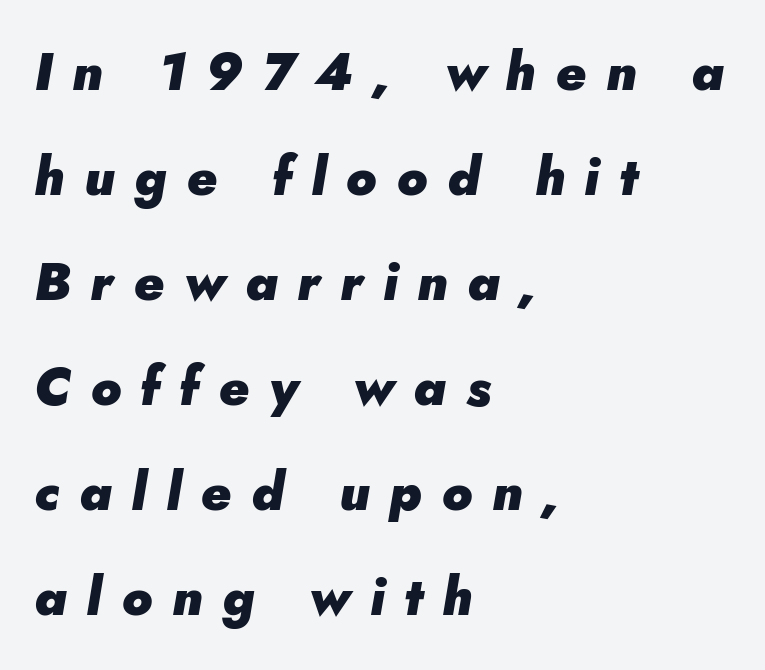
The image shows 52 px heavy type, italic (leaning right); set left-aligned, loose line spacing (2.02x), unusually wide letter spacing (+0.38 em), not underlined; low stroke contrast and a small x-height.
